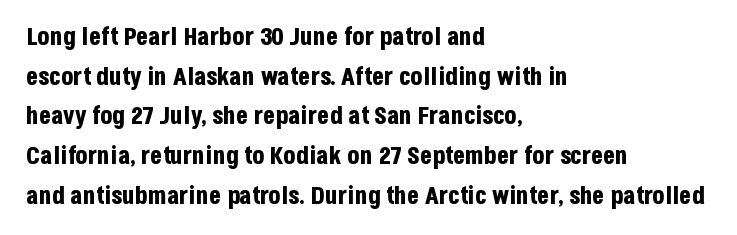
Q: Is the text bold? A: Yes.
Q: Is the text italic (slanted)? A: No, it is upright.
Q: Is the text underlined? A: No.
Q: How is the paragraph aligned? A: Left-aligned.
Q: Is the spacing between letters normal or unusually wide? A: Normal.
Q: Is the spacing between lines tight, normal or loose? A: Normal.
